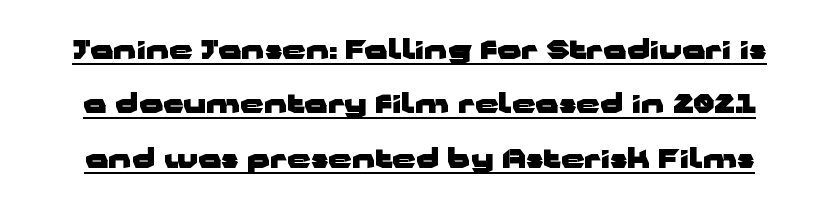
Q: Is the text bold? A: Yes.
Q: Is the text italic (slanted)? A: No, it is upright.
Q: Is the text underlined? A: Yes.
Q: Is the spacing between letters normal or unusually wide? A: Normal.
Q: Is the spacing between lines tight, normal or loose? A: Loose.
